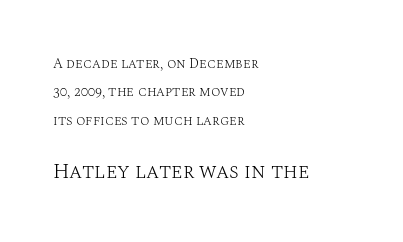
The image shows 21 px text type, upright; set left-aligned, loose line spacing (2.03x), normal letter spacing, not underlined; the second (bottom) block is 1.5x larger.
